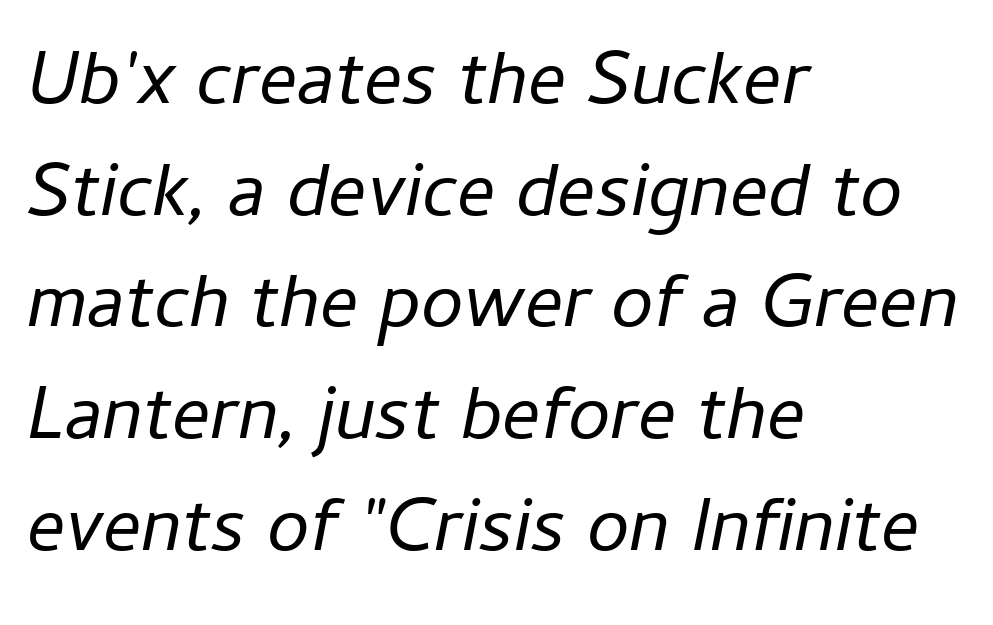
{"italic": "yes", "lean": "right", "slant_degrees": 11, "bold": "no", "weight": "regular", "width": "normal", "stroke_contrast": "low", "x_height": "medium", "monospaced": "no", "underline": "no", "align": "left", "line_spacing": "normal", "line_spacing_ratio": 1.47, "letter_spacing": "normal", "letter_spacing_em": 0.0, "glyph_px": 76}
